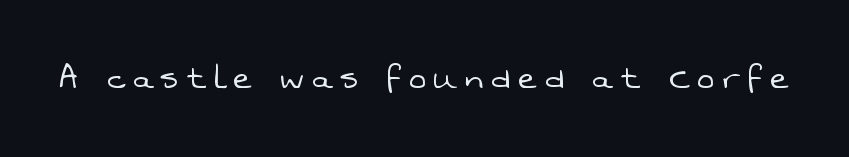
Q: Is the text bold? A: No.
Q: Is the typeface a serif or a sans-serif typeface? A: Sans-serif.
Q: Is the text underlined? A: No.
Q: Is the spacing between letters normal or unusually wide? A: Unusually wide.
Q: Width (condensed, normal, or wide)? A: Normal.
Q: Stroke contrast? A: Low.
Q: x-height? A: Medium.
Q: Monospaced? A: No.
